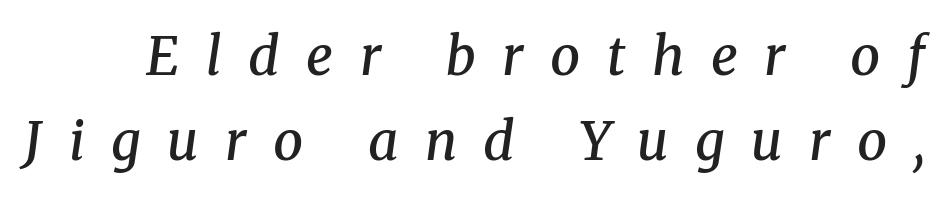
Q: Is the text bold? A: Semi-bold.
Q: Is the text italic (slanted)? A: Yes, it leans right by about 8 degrees.
Q: Is the typeface a serif or a sans-serif typeface? A: Serif.
Q: Is the text underlined? A: No.
Q: Is the spacing between letters normal or unusually wide? A: Unusually wide.
Q: Is the spacing between lines tight, normal or loose? A: Normal.
Q: Width (condensed, normal, or wide)? A: Normal.
Q: Stroke contrast? A: Medium.
Q: x-height? A: Medium.
Q: Monospaced? A: No.
